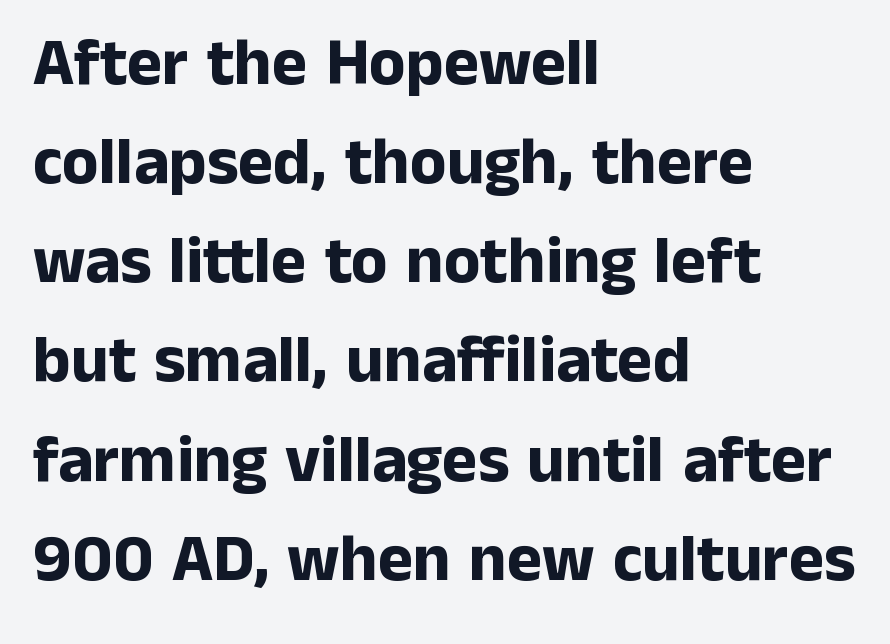
The type family on display is of the sans-serif kind. Students, note that the glyphs here touch the page at normal intervals. The rendering anchors every line to the left-hand side. Thick stems and heavy bowls — unmistakably bold. Here the designer chose a conventional face with non-uniform glyph widths.
